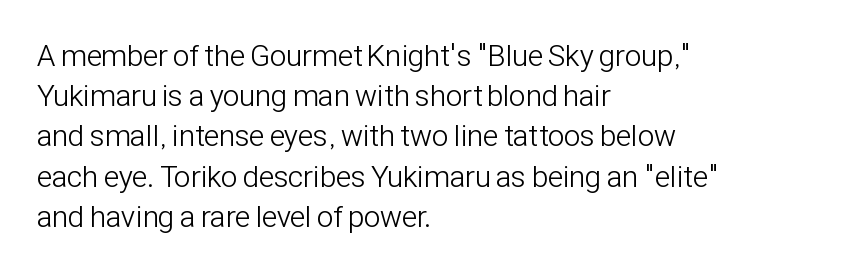
Q: Is the text bold? A: No.
Q: Is the text italic (slanted)? A: No, it is upright.
Q: Is the typeface a serif or a sans-serif typeface? A: Sans-serif.
Q: Is the text underlined? A: No.
Q: How is the paragraph aligned? A: Left-aligned.
Q: Is the spacing between letters normal or unusually wide? A: Normal.
Q: Is the spacing between lines tight, normal or loose? A: Normal.
Q: Width (condensed, normal, or wide)? A: Condensed.
Q: Stroke contrast? A: Low.
Q: x-height? A: Medium.
Q: Monospaced? A: No.
